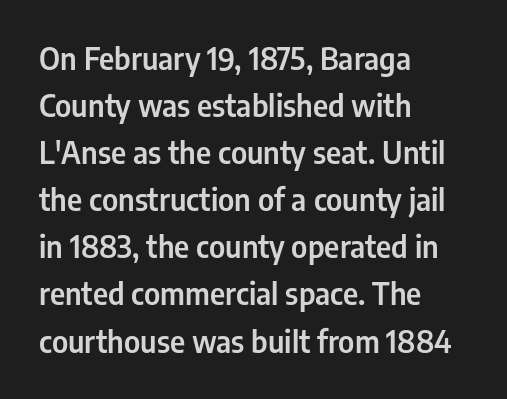
Proportional: the letters do not fall into vertical columns. The lines in this sample share a left origin and differ only in where they stop. Has an underline been added? It has not. The face used here is rendered with its standard letterfit.
